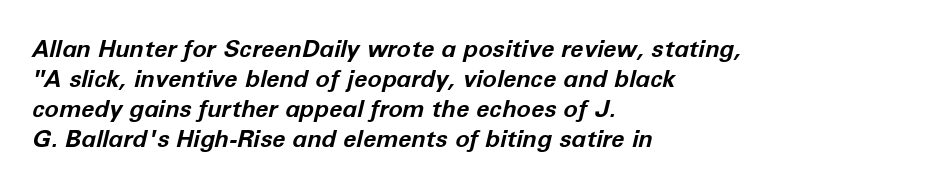
Caption: standard tracking, unaltered. Short and long lines alike share a common starting point at left. On the weight axis this lands at bold, roughly 700. When letters slant like this, we call the style italic.
